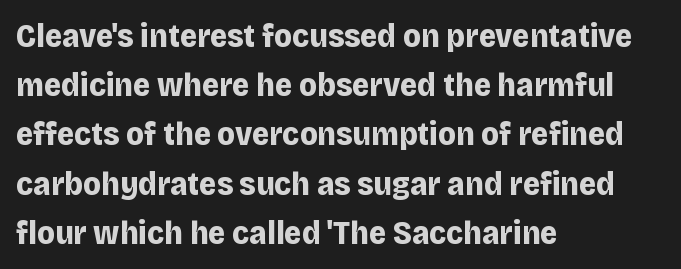
Whoever set this chose a conventional vertical rhythm. The rendering uses a bold face; every stroke is thick and dark. Style check: upright. This sample uses plain, unmodified letter spacing. Nobody drew a line under any word here.
